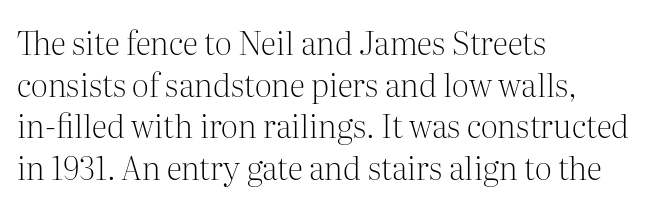
The image shows 32 px light serif type, upright; set left-aligned, normal line spacing (1.3x), normal letter spacing, not underlined; medium stroke contrast and a medium x-height.
